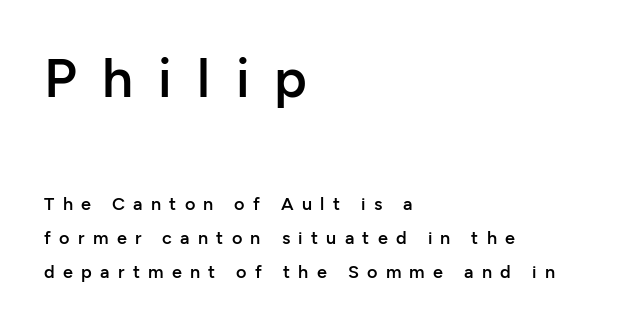
Q: Is the text bold? A: Semi-bold.
Q: Is the text italic (slanted)? A: No, it is upright.
Q: Is the typeface a serif or a sans-serif typeface? A: Sans-serif.
Q: Is the text underlined? A: No.
Q: How is the paragraph aligned? A: Left-aligned.
Q: Is the spacing between letters normal or unusually wide? A: Unusually wide.
Q: Which block of text is set in a larger size, the first (top) or the second (bottom)? A: The first (top) one.
Q: Width (condensed, normal, or wide)? A: Normal.
Q: Stroke contrast? A: Low.
Q: x-height? A: Medium.
Q: Monospaced? A: No.
